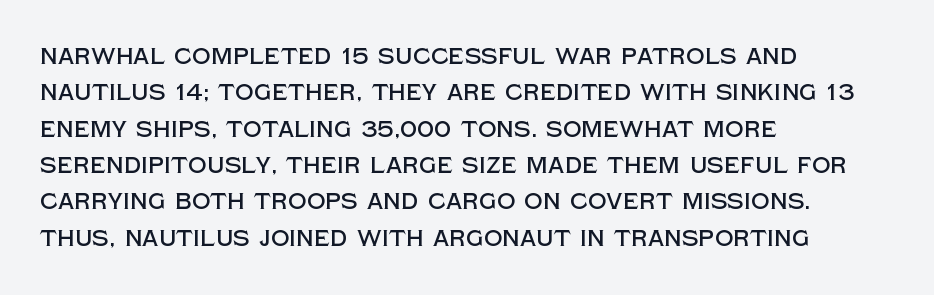
Style check: upright. Honestly, the letter spacing is just normal — you wouldn't notice it. Short and long lines alike share a common starting point at left. Any mark beneath the type? The region is blank. Interline gaps are of average width in this sample.
